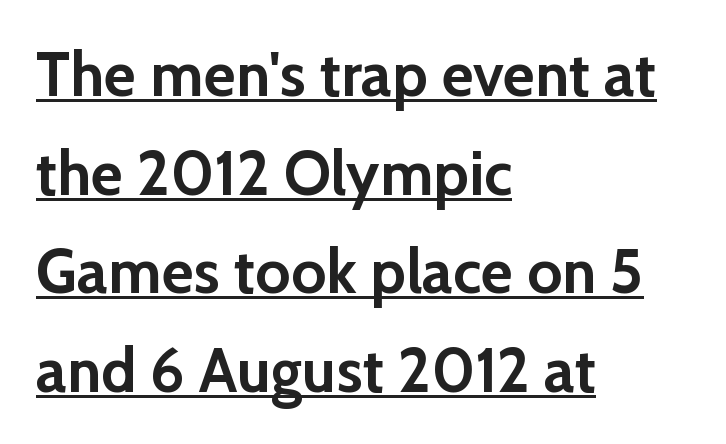
Q: Is the text bold? A: Yes.
Q: Is the text italic (slanted)? A: No, it is upright.
Q: Is the typeface a serif or a sans-serif typeface? A: Sans-serif.
Q: Is the text underlined? A: Yes.
Q: How is the paragraph aligned? A: Left-aligned.
Q: Is the spacing between letters normal or unusually wide? A: Normal.
Q: Is the spacing between lines tight, normal or loose? A: Normal.
Q: Width (condensed, normal, or wide)? A: Normal.
Q: Stroke contrast? A: Low.
Q: x-height? A: Medium.
Q: Monospaced? A: No.
